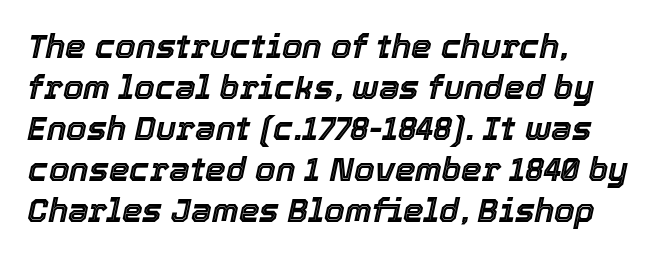
{"italic": "yes", "lean": "right", "slant_degrees": 12, "width": "normal", "x_height": "medium", "monospaced": "no", "underline": "no", "align": "left", "line_spacing_ratio": 1.24, "letter_spacing": "normal", "letter_spacing_em": 0.0, "glyph_px": 33}
